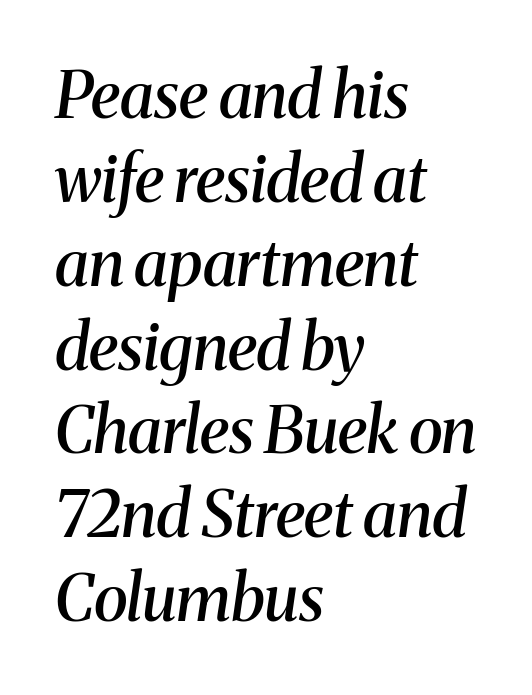
The image shows 64 px semibold serif type, italic (leaning right); set left-aligned, normal line spacing (1.31x), normal letter spacing, not underlined; medium stroke contrast and a medium x-height.
